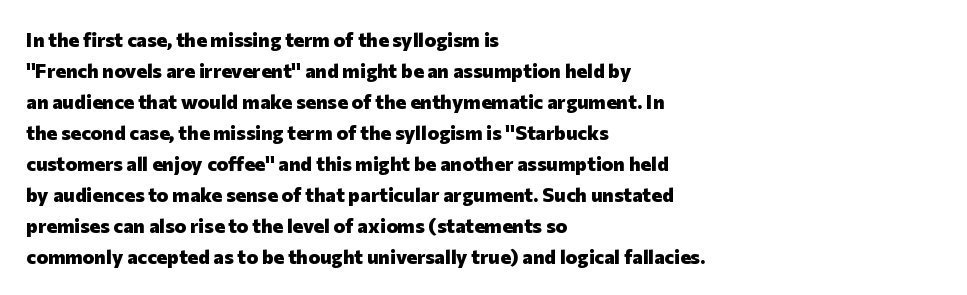
This is heavy type, rendered in bold. No extra tracking has been applied to these lines. The lines in this sample share a left origin and differ only in where they stop. A typesetter would call this leading conventional body-copy spacing. The typography opts for an upright posture over an oblique one. No word sits above an underline.
